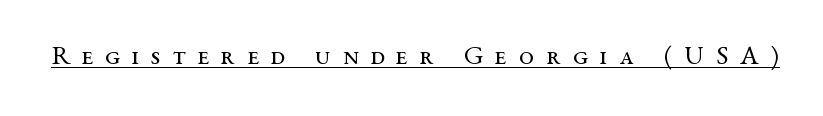
The image shows 27 px text type, upright; set unusually wide letter spacing (+0.44 em), underlined.
